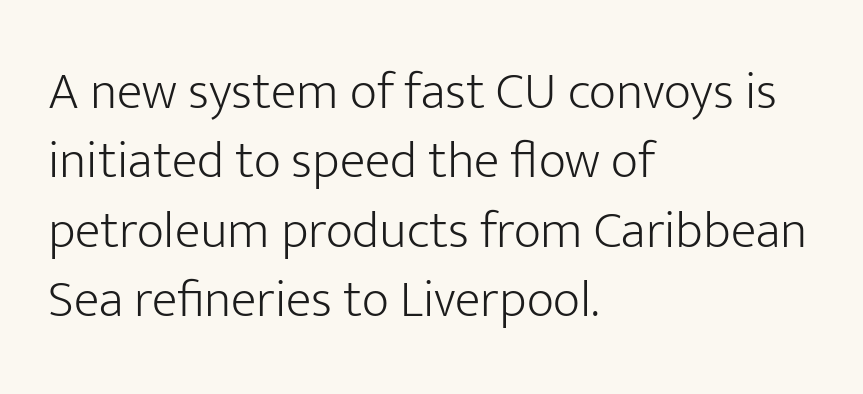
The image shows 53 px light sans-serif type, upright; set left-aligned, normal line spacing (1.31x), normal letter spacing, not underlined; low stroke contrast and a medium x-height.
